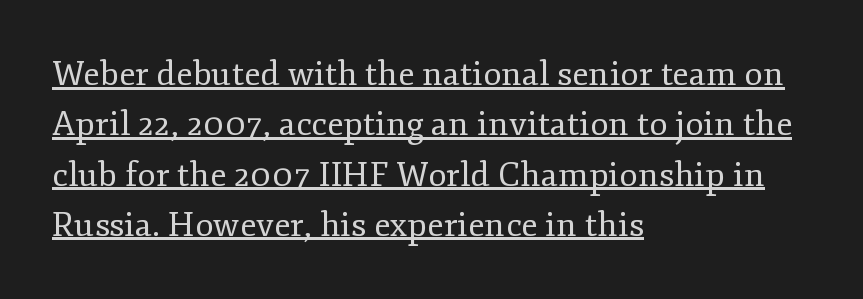
The letters stand upright; this is a roman face. Stroke terminals: seriffed. The rendering uses natural spacing where letterforms have individual widths. Is the letter spacing exaggerated? No — it looks like the ordinary default.
